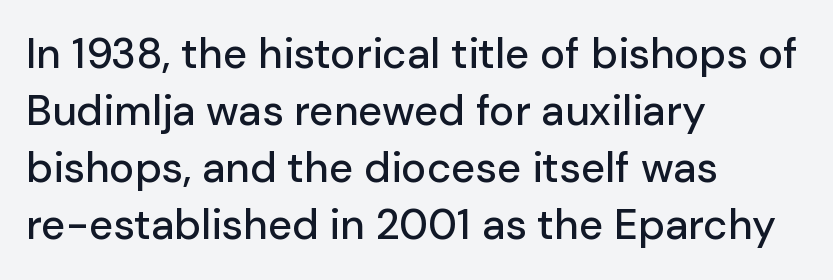
The image shows 42 px sans-serif type, upright; set left-aligned, normal line spacing (1.36x), normal letter spacing, not underlined; low stroke contrast and a medium x-height.
